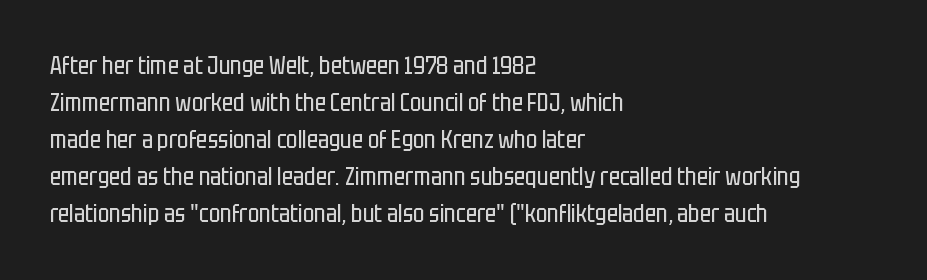
Q: Is the text bold? A: No.
Q: Is the text italic (slanted)? A: No, it is upright.
Q: Is the text underlined? A: No.
Q: How is the paragraph aligned? A: Left-aligned.
Q: Is the spacing between letters normal or unusually wide? A: Normal.
Q: Is the spacing between lines tight, normal or loose? A: Normal.
